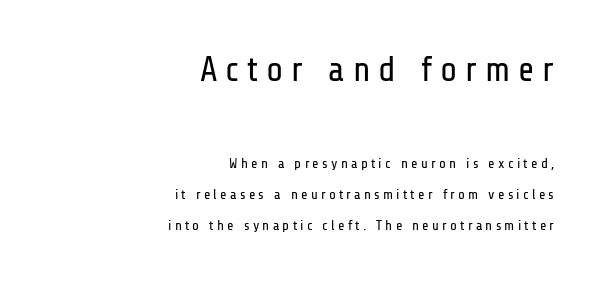
Q: Is the text bold? A: No.
Q: Is the text italic (slanted)? A: No, it is upright.
Q: Is the typeface a serif or a sans-serif typeface? A: Sans-serif.
Q: Is the text underlined? A: No.
Q: How is the paragraph aligned? A: Right-aligned.
Q: Is the spacing between letters normal or unusually wide? A: Unusually wide.
Q: Is the spacing between lines tight, normal or loose? A: Loose.
Q: Which block of text is set in a larger size, the first (top) or the second (bottom)? A: The first (top) one.
Q: Width (condensed, normal, or wide)? A: Condensed.
Q: Stroke contrast? A: Low.
Q: x-height? A: Medium.
Q: Monospaced? A: No.
